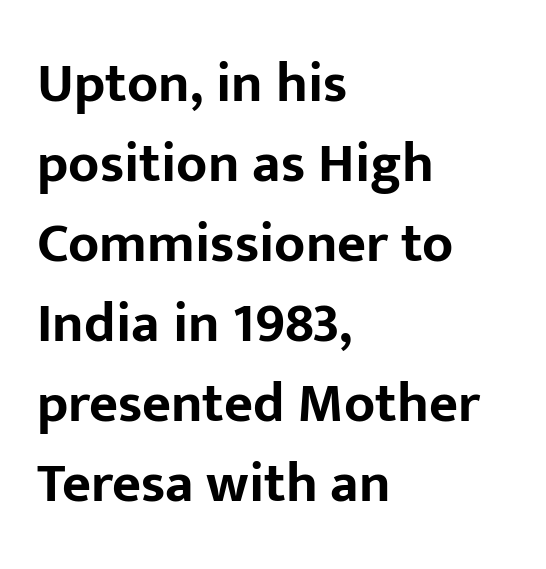
{"serif": "no", "italic": "no", "bold": "yes", "weight": "bold", "width": "normal", "stroke_contrast": "low", "x_height": "medium", "monospaced": "no", "underline": "no", "align": "left", "line_spacing": "normal", "line_spacing_ratio": 1.43, "letter_spacing": "normal", "letter_spacing_em": 0.0, "glyph_px": 56}
